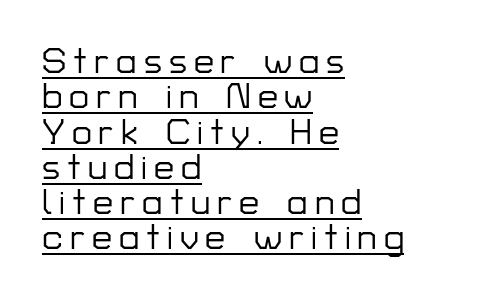
{"serif": "no", "italic": "no", "width": "normal", "stroke_contrast": "low", "x_height": "medium", "monospaced": "no", "underline": "yes", "align": "left", "line_spacing": "tight", "line_spacing_ratio": 0.98, "glyph_px": 36}
